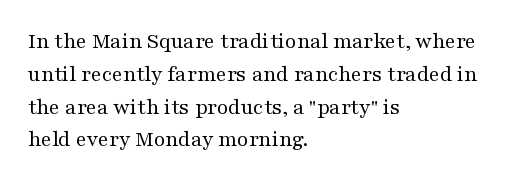
Q: Is the text bold? A: No.
Q: Is the text italic (slanted)? A: No, it is upright.
Q: Is the text underlined? A: No.
Q: How is the paragraph aligned? A: Left-aligned.
Q: Is the spacing between letters normal or unusually wide? A: Normal.
Q: Is the spacing between lines tight, normal or loose? A: Normal.
